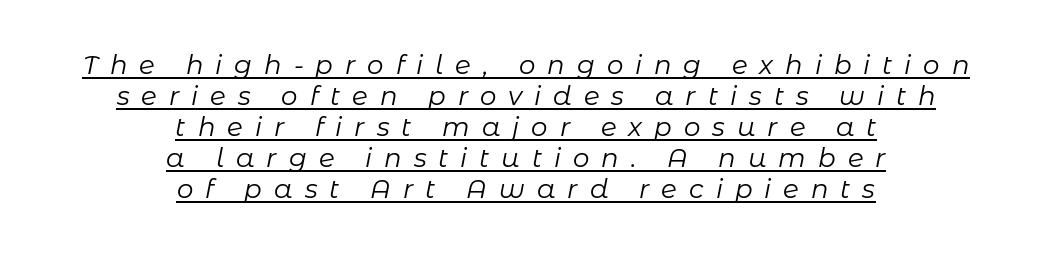
Nothing heavy about these letters — not bold at all. Horizontally, the lines are justified to the midpoint only. The sample's only ornament is a line tracing under the words. Letter spacing: wide. The axis of the letterforms is tilted away from vertical.
